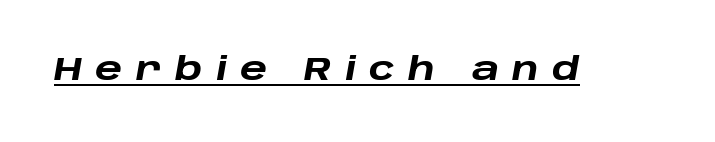
The passage shown is underscored from start to finish. Spacing between characters has been opened up far beyond the box default. The passage shown is typed in a proportional face where columns would drift. The face used here has the dense, thick strokes of a bold. This sample uses an oblique cut, with every glyph tilted off the vertical.
